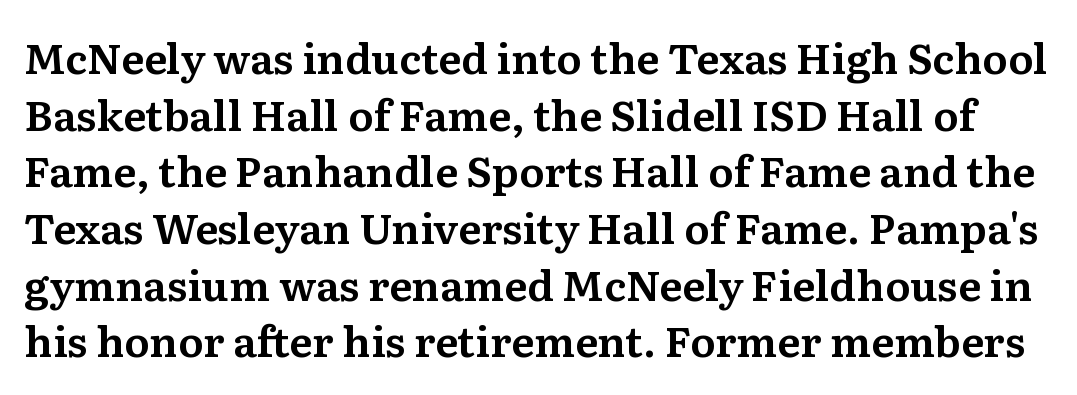
{"serif": "yes", "italic": "no", "width": "normal", "stroke_contrast": "medium", "x_height": "medium", "monospaced": "no", "underline": "no", "line_spacing": "normal", "line_spacing_ratio": 1.35, "letter_spacing": "normal", "letter_spacing_em": 0.0, "glyph_px": 42}
